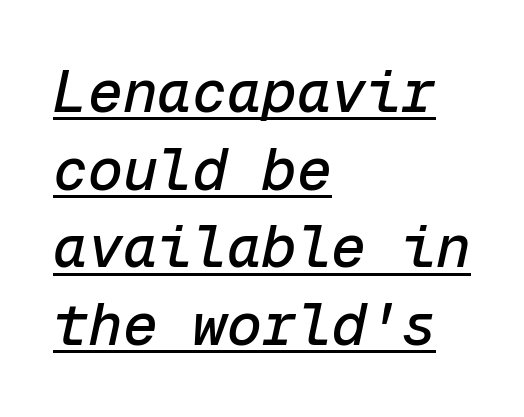
The image shows 58 px text type, italic (leaning right), monospaced; set left-aligned, normal line spacing (1.34x), normal letter spacing, underlined; low stroke contrast and a medium x-height.
